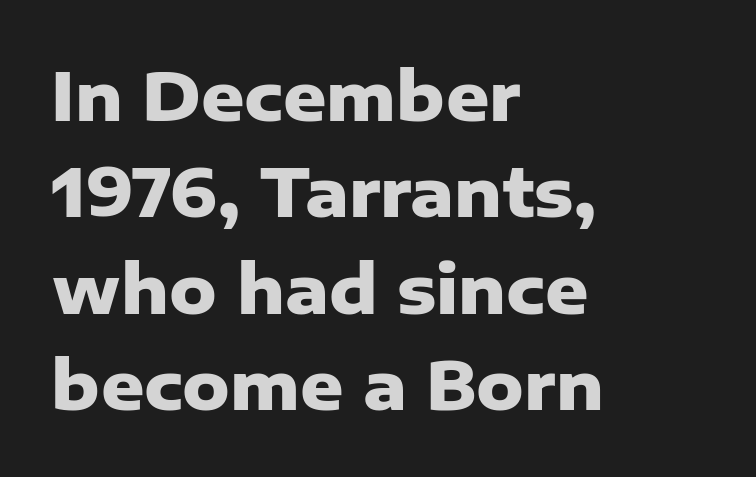
Q: Is the text bold? A: Yes.
Q: Is the text italic (slanted)? A: No, it is upright.
Q: Is the typeface a serif or a sans-serif typeface? A: Sans-serif.
Q: Is the text underlined? A: No.
Q: How is the paragraph aligned? A: Left-aligned.
Q: Is the spacing between letters normal or unusually wide? A: Normal.
Q: Is the spacing between lines tight, normal or loose? A: Normal.
Q: Width (condensed, normal, or wide)? A: Normal.
Q: Stroke contrast? A: Low.
Q: x-height? A: Medium.
Q: Monospaced? A: No.
